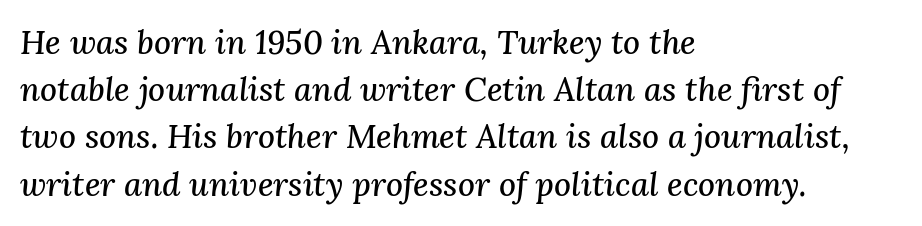
These lines keep a tight, regular rhythm from letter to letter. Observe the serifs anchoring each vertical stroke in this sample. The font's italic variant was chosen for this text. These lines stack with their left ends in a neat column.
